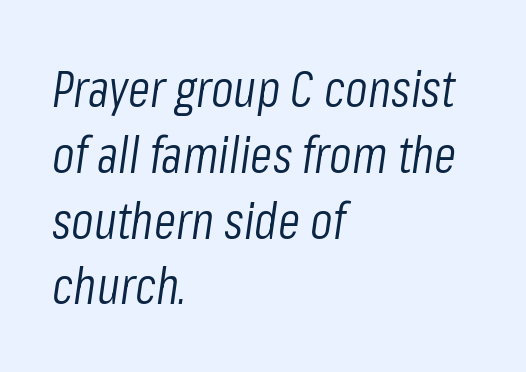
Q: Is the text bold? A: No.
Q: Is the text italic (slanted)? A: Yes, it leans right by about 8 degrees.
Q: Is the text underlined? A: No.
Q: How is the paragraph aligned? A: Left-aligned.
Q: Is the spacing between letters normal or unusually wide? A: Normal.
Q: Is the spacing between lines tight, normal or loose? A: Normal.
Q: Width (condensed, normal, or wide)? A: Condensed.
Q: Stroke contrast? A: Low.
Q: x-height? A: Medium.
Q: Monospaced? A: No.
